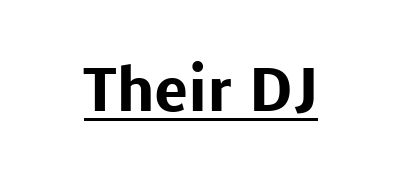
Q: Is the text bold? A: Yes.
Q: Is the text italic (slanted)? A: No, it is upright.
Q: Is the typeface a serif or a sans-serif typeface? A: Sans-serif.
Q: Is the text underlined? A: Yes.
Q: How is the paragraph aligned? A: Centered.
Q: Is the spacing between letters normal or unusually wide? A: Normal.
Q: Width (condensed, normal, or wide)? A: Normal.
Q: Stroke contrast? A: Low.
Q: x-height? A: Medium.
Q: Monospaced? A: No.
